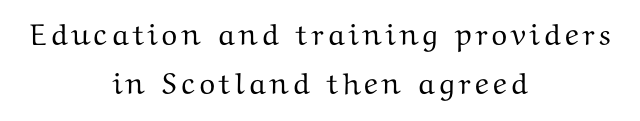
The image shows 30 px wide serif type, upright; set centered, normal line spacing (1.63x), not underlined; medium stroke contrast and a medium x-height.
